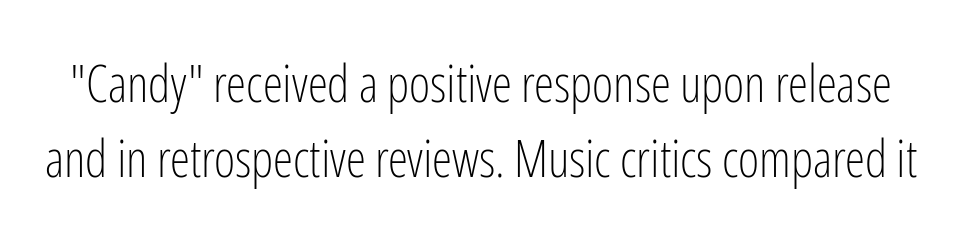
{"serif": "no", "italic": "no", "bold": "no", "weight": "light", "width": "condensed", "stroke_contrast": "low", "x_height": "medium", "monospaced": "no", "underline": "no", "line_spacing": "normal", "line_spacing_ratio": 1.48, "letter_spacing": "normal", "letter_spacing_em": 0.0, "glyph_px": 51}
